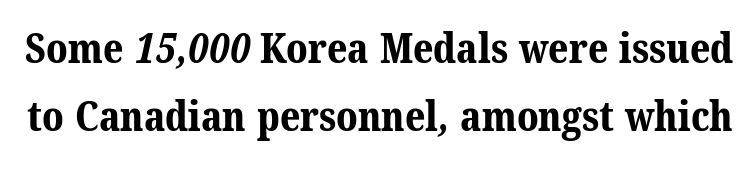
Q: Is the text bold? A: Yes.
Q: Is the typeface a serif or a sans-serif typeface? A: Serif.
Q: Is the text underlined? A: No.
Q: Is the spacing between letters normal or unusually wide? A: Normal.
Q: Is the spacing between lines tight, normal or loose? A: Normal.
Q: Width (condensed, normal, or wide)? A: Normal.
Q: Stroke contrast? A: Medium.
Q: x-height? A: Medium.
Q: Monospaced? A: No.
